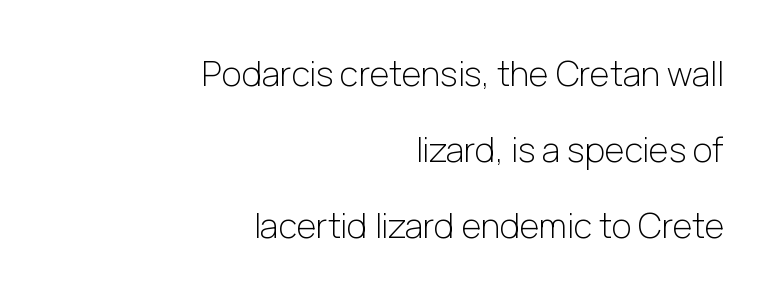
Q: Is the text bold? A: No.
Q: Is the text italic (slanted)? A: No, it is upright.
Q: Is the typeface a serif or a sans-serif typeface? A: Sans-serif.
Q: Is the text underlined? A: No.
Q: How is the paragraph aligned? A: Right-aligned.
Q: Is the spacing between letters normal or unusually wide? A: Normal.
Q: Is the spacing between lines tight, normal or loose? A: Loose.
Q: Width (condensed, normal, or wide)? A: Normal.
Q: Stroke contrast? A: Low.
Q: x-height? A: Medium.
Q: Monospaced? A: No.
